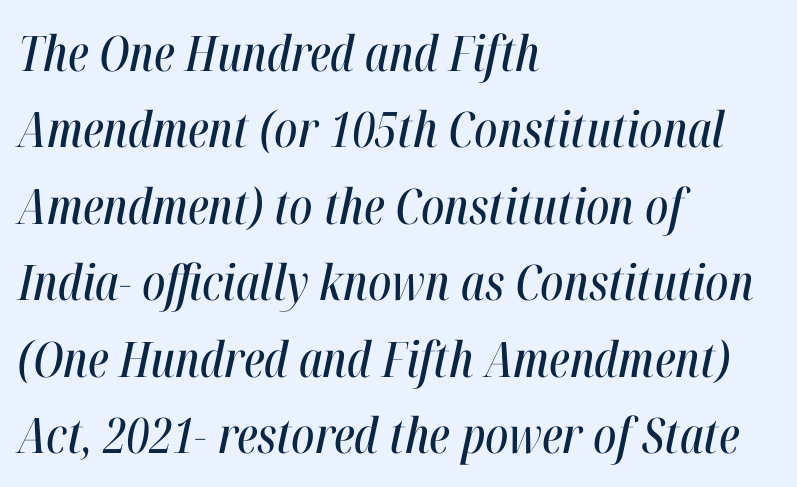
The image shows 49 px condensed type, italic (leaning right); set left-aligned, normal line spacing (1.56x), normal letter spacing, not underlined; high stroke contrast and a medium x-height.
